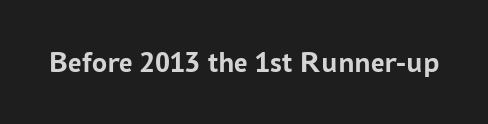
{"serif": "no", "italic": "no", "bold": "yes", "weight": "semibold", "width": "normal", "stroke_contrast": "low", "x_height": "medium", "monospaced": "no", "underline": "no", "letter_spacing": "normal", "letter_spacing_em": 0.0, "glyph_px": 30}
